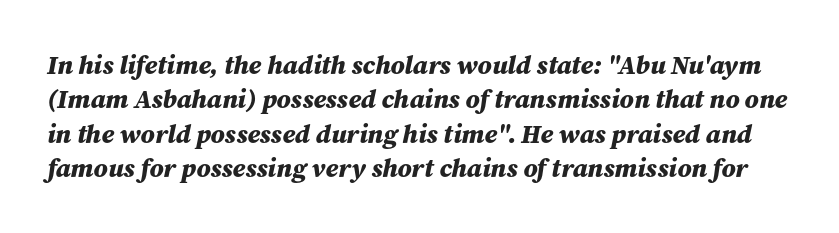
{"italic": "yes", "lean": "right", "slant_degrees": 12, "bold": "yes", "underline": "no", "line_spacing": "normal", "line_spacing_ratio": 1.32, "letter_spacing": "normal", "letter_spacing_em": 0.0, "glyph_px": 26}
